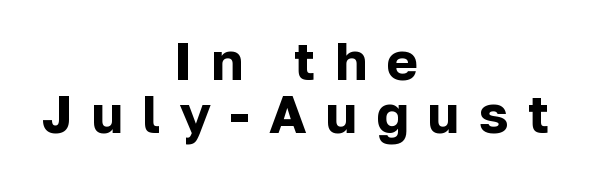
{"serif": "no", "italic": "no", "bold": "yes", "weight": "bold", "width": "normal", "stroke_contrast": "low", "x_height": "medium", "monospaced": "no", "underline": "no", "align": "center", "line_spacing": "tight", "line_spacing_ratio": 1.0, "letter_spacing": "wide", "letter_spacing_em": 0.36, "glyph_px": 53}
